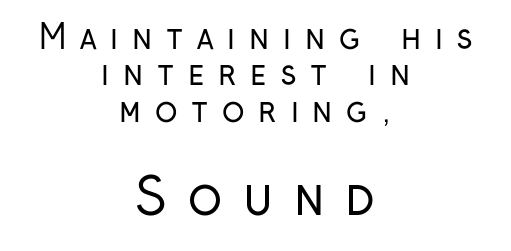
Q: Is the text bold? A: No.
Q: Is the text italic (slanted)? A: No, it is upright.
Q: Is the typeface a serif or a sans-serif typeface? A: Sans-serif.
Q: Is the text underlined? A: No.
Q: How is the paragraph aligned? A: Centered.
Q: Is the spacing between letters normal or unusually wide? A: Unusually wide.
Q: Is the spacing between lines tight, normal or loose? A: Tight.
Q: Which block of text is set in a larger size, the first (top) or the second (bottom)? A: The second (bottom) one.
Q: Width (condensed, normal, or wide)? A: Condensed.
Q: Stroke contrast? A: Low.
Q: x-height? A: Medium.
Q: Monospaced? A: No.
